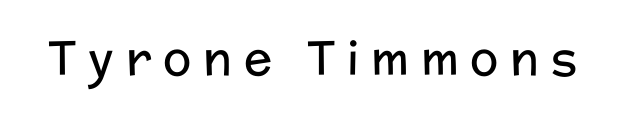
The image shows 47 px regular-weight sans-serif type, upright; set unusually wide letter spacing (+0.25 em), not underlined; low stroke contrast and a medium x-height.
